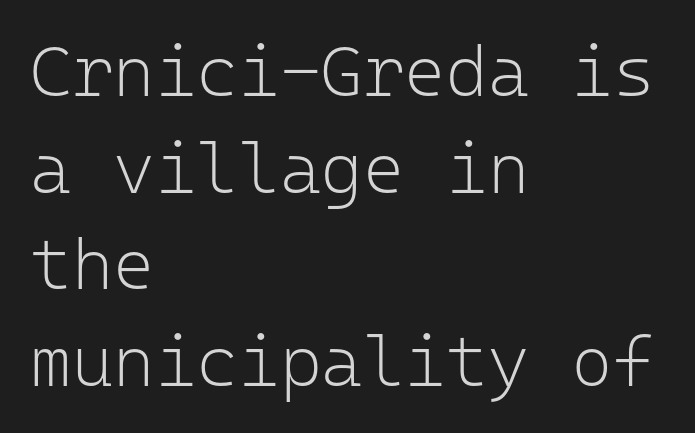
{"serif": "no", "italic": "no", "bold": "no", "weight": "light", "width": "normal", "stroke_contrast": "low", "x_height": "medium", "monospaced": "yes", "underline": "no", "align": "left", "line_spacing": "normal", "line_spacing_ratio": 1.36, "letter_spacing": "normal", "letter_spacing_em": 0.0, "glyph_px": 71}
